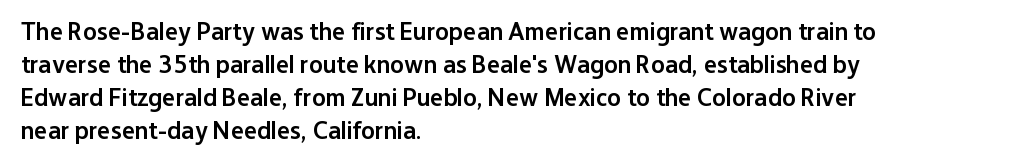
{"italic": "no", "bold": "semi", "underline": "no", "align": "left", "line_spacing": "normal", "line_spacing_ratio": 1.32, "letter_spacing": "normal", "letter_spacing_em": 0.0, "glyph_px": 25}
